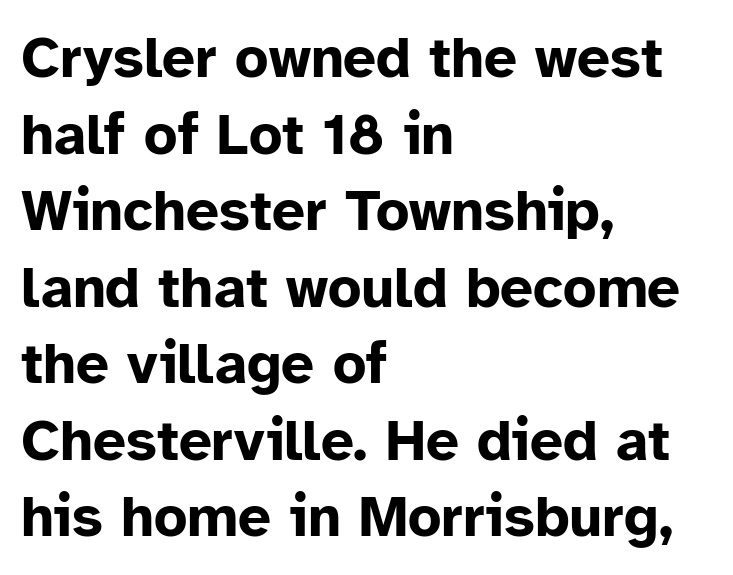
Q: Is the text bold? A: Yes.
Q: Is the text italic (slanted)? A: No, it is upright.
Q: Is the typeface a serif or a sans-serif typeface? A: Sans-serif.
Q: Is the text underlined? A: No.
Q: How is the paragraph aligned? A: Left-aligned.
Q: Is the spacing between letters normal or unusually wide? A: Normal.
Q: Is the spacing between lines tight, normal or loose? A: Normal.
Q: Width (condensed, normal, or wide)? A: Normal.
Q: Stroke contrast? A: Low.
Q: x-height? A: Medium.
Q: Monospaced? A: No.
